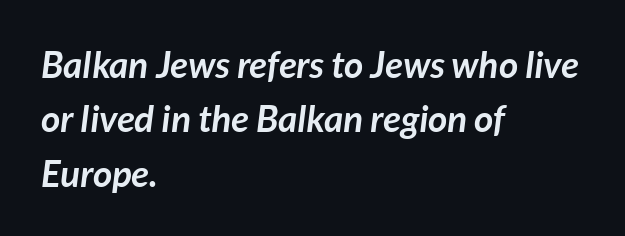
A classic flush-left, rag-right setting is used for this passage. Strong, thick strokes mark this as bold type. What stands out about the letter spacing? Nothing — it is the standard amount. The strip under each line holds only bare page.
